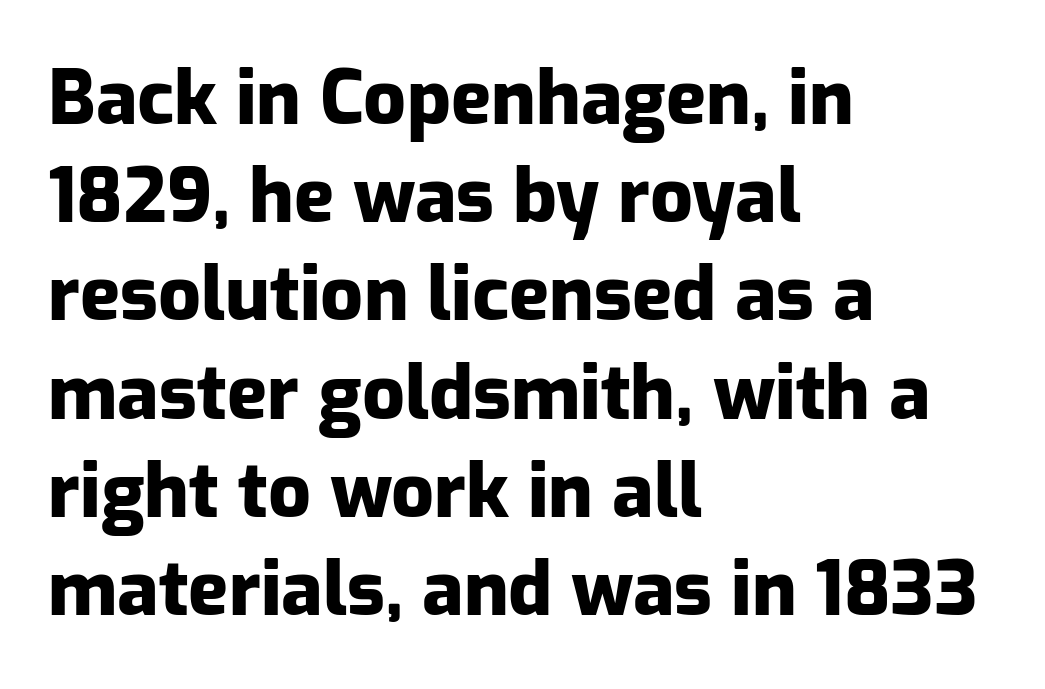
Q: Is the text bold? A: Yes.
Q: Is the text italic (slanted)? A: No, it is upright.
Q: Is the typeface a serif or a sans-serif typeface? A: Sans-serif.
Q: Is the text underlined? A: No.
Q: How is the paragraph aligned? A: Left-aligned.
Q: Is the spacing between letters normal or unusually wide? A: Normal.
Q: Is the spacing between lines tight, normal or loose? A: Normal.
Q: Width (condensed, normal, or wide)? A: Normal.
Q: Stroke contrast? A: Low.
Q: x-height? A: Medium.
Q: Monospaced? A: No.
